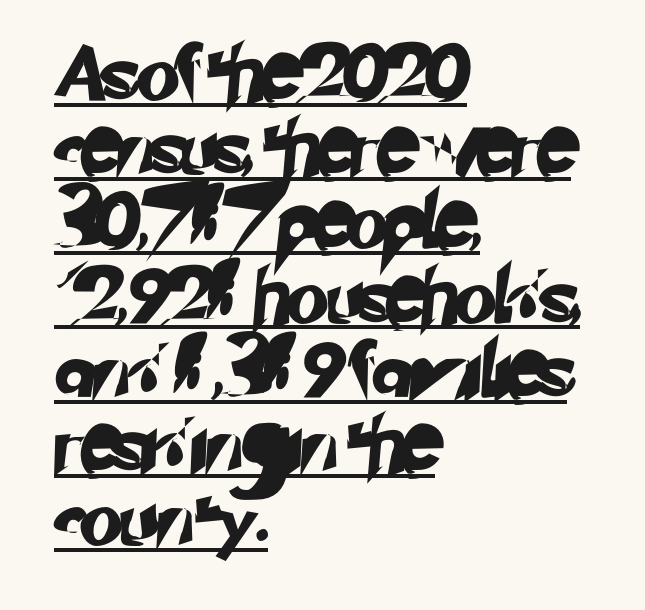
The image shows 55 px sans-serif type; set left-aligned, normal line spacing (1.35x), normal letter spacing, underlined; low stroke contrast and a small x-height.
